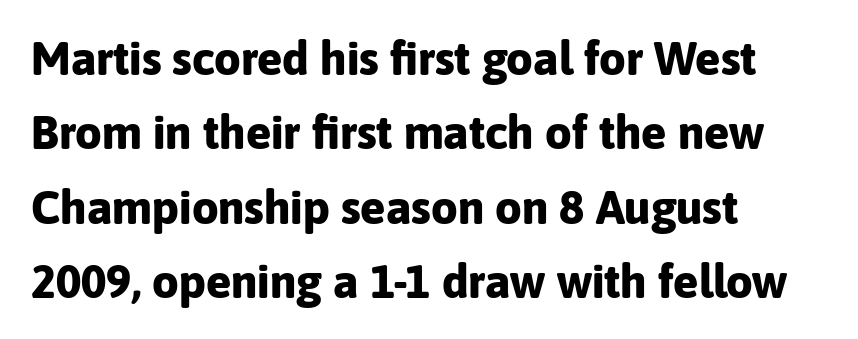
Q: Is the text bold? A: Yes.
Q: Is the text italic (slanted)? A: No, it is upright.
Q: Is the typeface a serif or a sans-serif typeface? A: Sans-serif.
Q: Is the text underlined? A: No.
Q: How is the paragraph aligned? A: Left-aligned.
Q: Is the spacing between letters normal or unusually wide? A: Normal.
Q: Is the spacing between lines tight, normal or loose? A: Normal.
Q: Width (condensed, normal, or wide)? A: Normal.
Q: Stroke contrast? A: Low.
Q: x-height? A: Medium.
Q: Monospaced? A: No.
